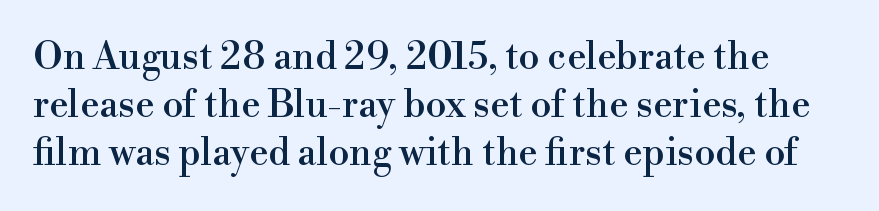
The image shows 38 px serif type, upright; set normal line spacing (1.26x), normal letter spacing, not underlined; a small x-height.
